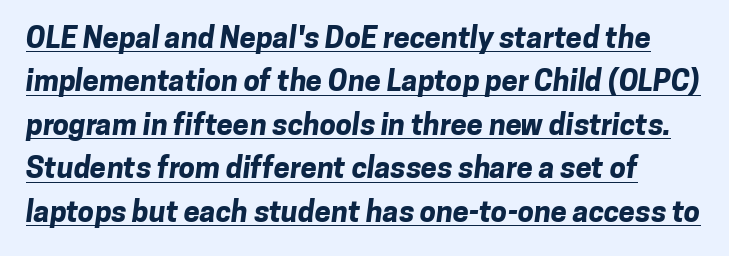
The image shows 29 px bold sans-serif type; set normal line spacing (1.5x), normal letter spacing, underlined; low stroke contrast and a medium x-height.
